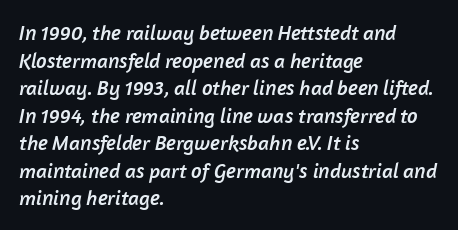
The leading is moderate, giving the passage an even texture. The text block is weighted toward the left margin, trailing off unevenly rightward. Look at the tracking — it's just the regular setting, nothing added. Honestly, there is no underline to notice here at all.
